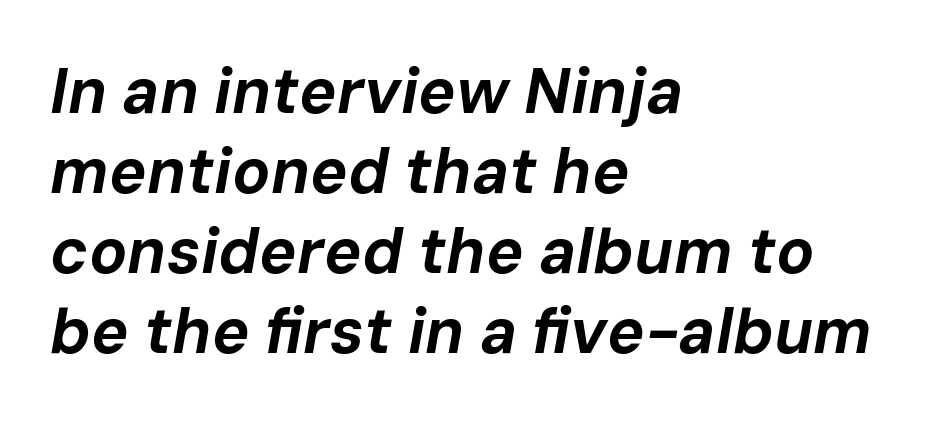
Q: Is the text bold? A: Yes.
Q: Is the text italic (slanted)? A: Yes, it leans right by about 10 degrees.
Q: Is the text underlined? A: No.
Q: How is the paragraph aligned? A: Left-aligned.
Q: Is the spacing between letters normal or unusually wide? A: Normal.
Q: Is the spacing between lines tight, normal or loose? A: Normal.
Q: Width (condensed, normal, or wide)? A: Normal.
Q: Stroke contrast? A: Low.
Q: x-height? A: Medium.
Q: Monospaced? A: No.
